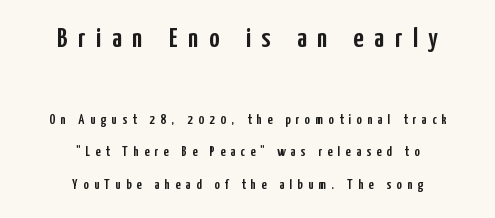
The strip under each line holds only bare page. The passage shown is typed in a proportional face where columns would drift. Size hierarchy here favors the leading block over the trailing one. Characters follow at a spacing far wider than the type designer built in. Quick note: interline space is abundant.
